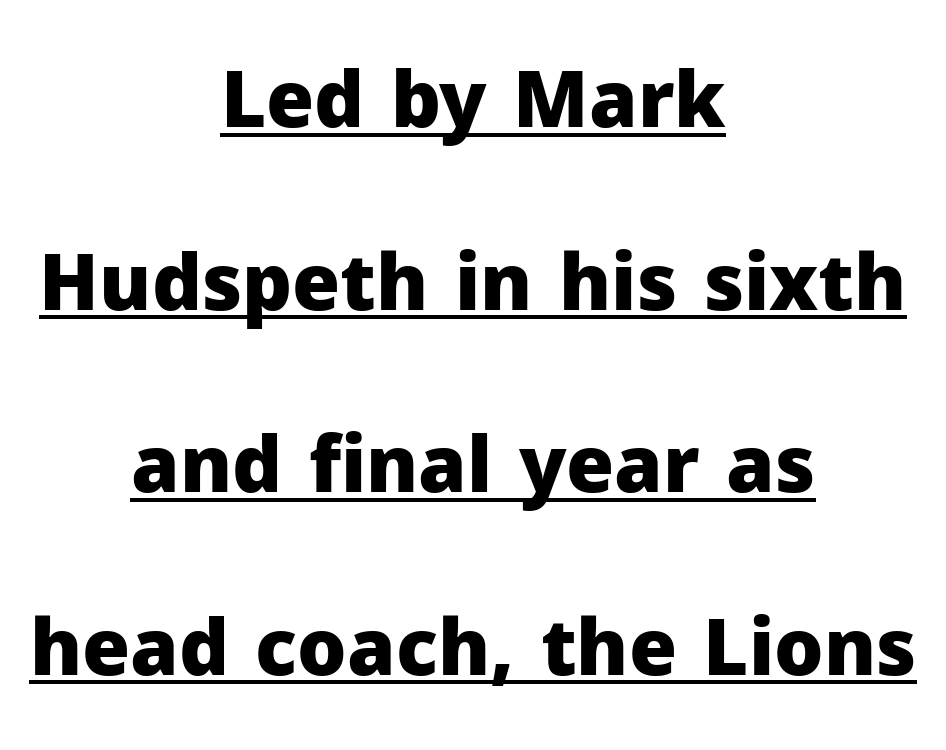
{"serif": "no", "italic": "no", "bold": "yes", "weight": "heavy", "width": "normal", "stroke_contrast": "low", "x_height": "medium", "monospaced": "no", "underline": "yes", "align": "center", "line_spacing": "loose", "line_spacing_ratio": 2.34, "letter_spacing": "normal", "letter_spacing_em": 0.0, "glyph_px": 78}
